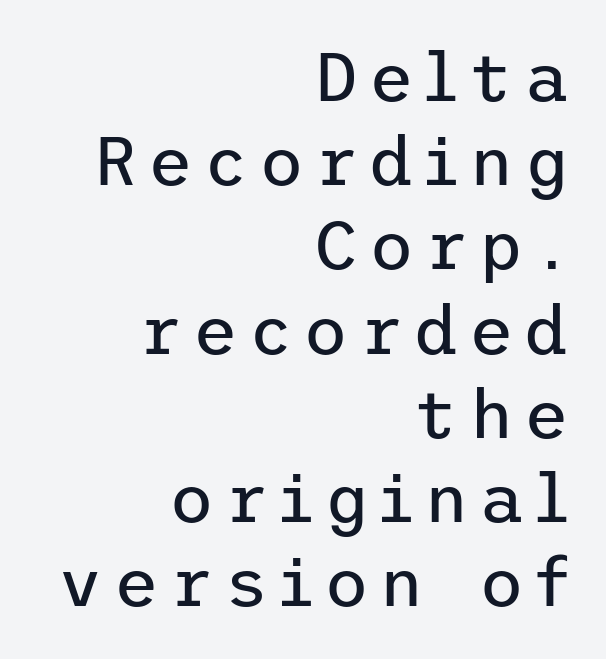
{"serif": "no", "italic": "no", "bold": "no", "weight": "regular", "width": "normal", "stroke_contrast": "low", "x_height": "medium", "underline": "no", "align": "right", "line_spacing_ratio": 1.22, "glyph_px": 69}
